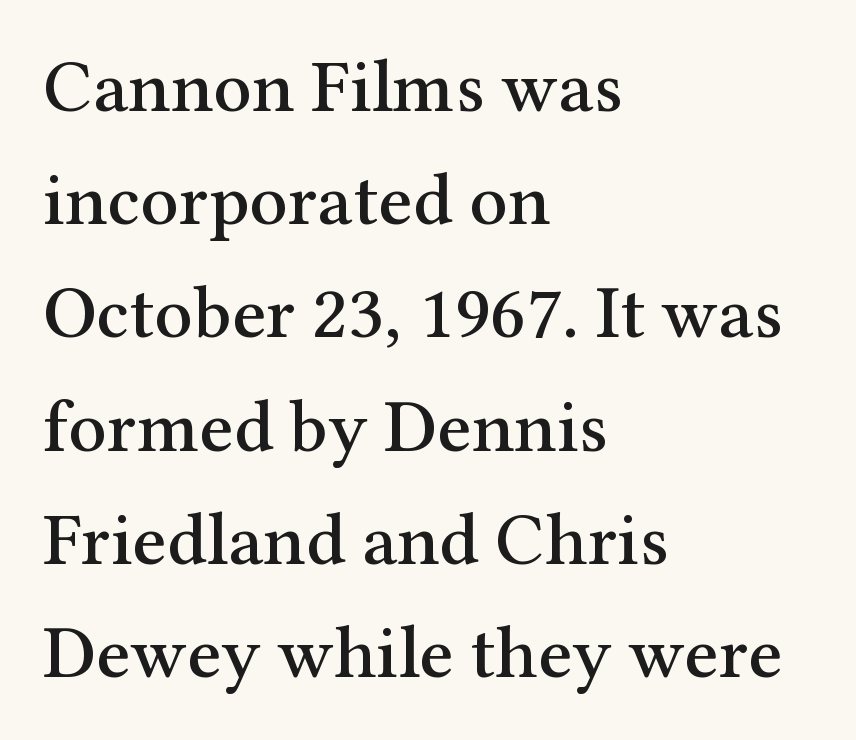
The image shows 75 px serif type, upright; set left-aligned, normal line spacing (1.51x), normal letter spacing, not underlined; medium stroke contrast and a medium x-height.
